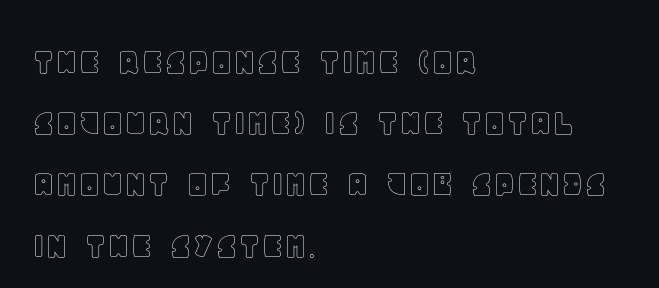
{"italic": "no", "width": "normal", "x_height": "large", "monospaced": "no", "underline": "no", "align": "left", "line_spacing": "normal", "line_spacing_ratio": 1.53, "letter_spacing": "normal", "letter_spacing_em": 0.0, "glyph_px": 40}
